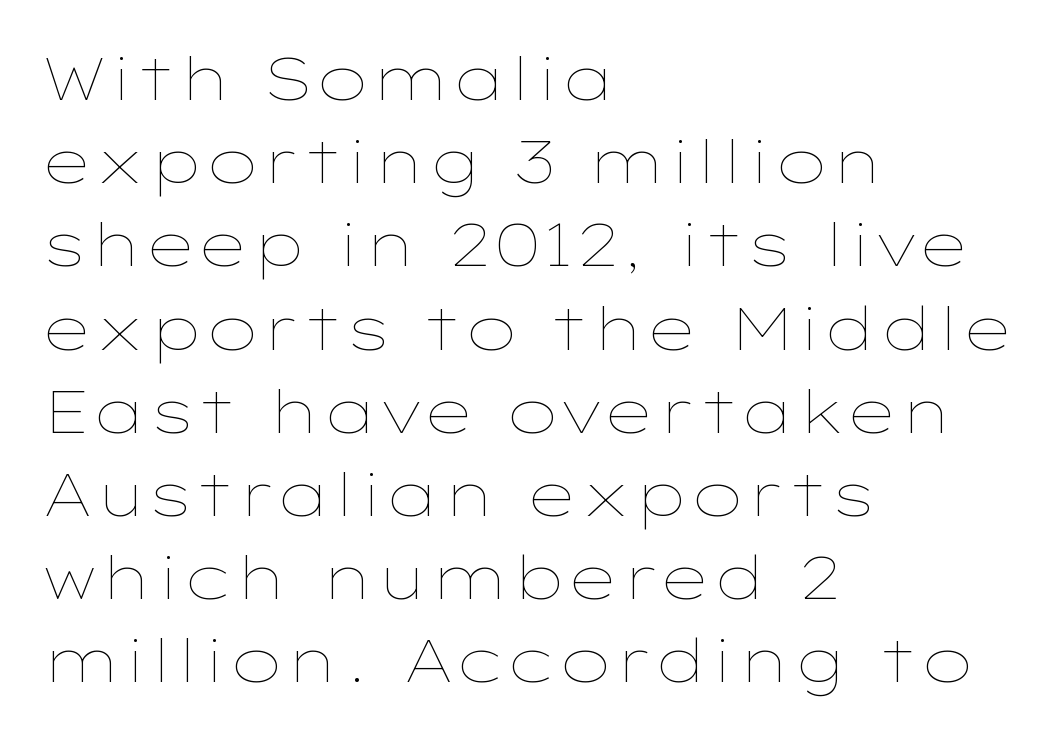
Q: Is the text bold? A: No.
Q: Is the text italic (slanted)? A: No, it is upright.
Q: Is the text underlined? A: No.
Q: How is the paragraph aligned? A: Left-aligned.
Q: Is the spacing between letters normal or unusually wide? A: Normal.
Q: Is the spacing between lines tight, normal or loose? A: Normal.
Q: Width (condensed, normal, or wide)? A: Wide.
Q: Stroke contrast? A: Low.
Q: x-height? A: Medium.
Q: Monospaced? A: No.
